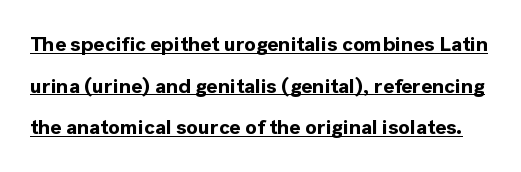
The rendering uses a large line-height, opening up the rows. The rendering keeps characters at their native spacing. Typographic density is high because the face is bold. This is the regular roman posture of the typeface.
